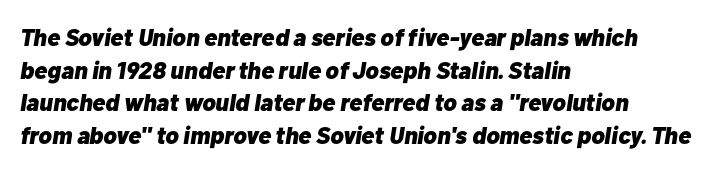
{"italic": "yes", "lean": "right", "slant_degrees": 10, "bold": "yes", "underline": "no", "align": "left", "line_spacing": "normal", "line_spacing_ratio": 1.36, "letter_spacing": "normal", "letter_spacing_em": 0.0, "glyph_px": 24}
